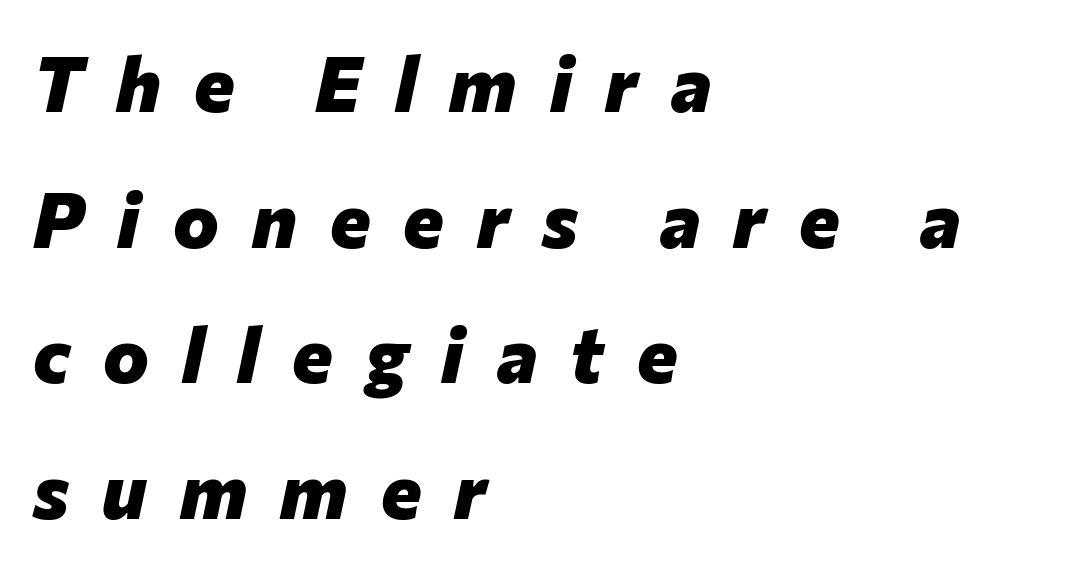
{"italic": "yes", "lean": "right", "slant_degrees": 12, "bold": "yes", "weight": "heavy", "width": "normal", "stroke_contrast": "low", "x_height": "medium", "monospaced": "no", "underline": "no", "align": "left", "line_spacing_ratio": 1.76, "letter_spacing": "wide", "letter_spacing_em": 0.43, "glyph_px": 77}
